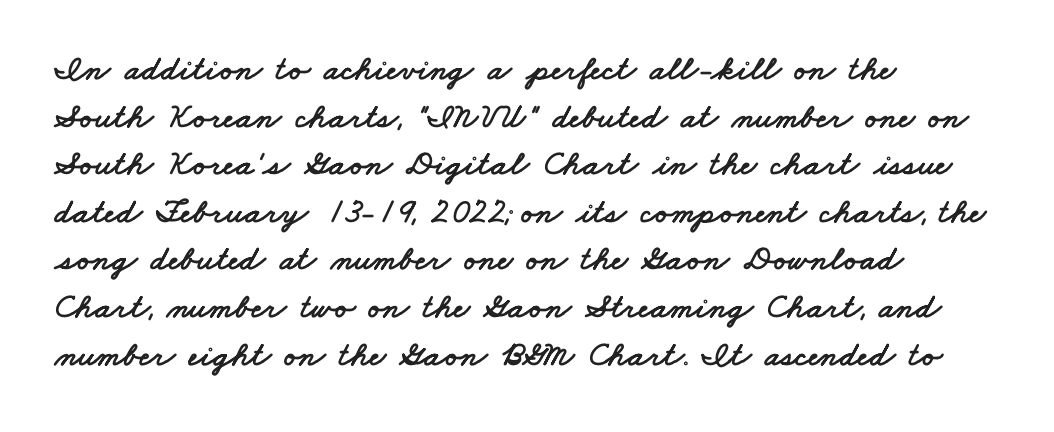
{"serif": "no", "width": "wide", "stroke_contrast": "low", "x_height": "small", "monospaced": "no", "underline": "no", "align": "left", "line_spacing": "normal", "line_spacing_ratio": 1.36, "letter_spacing": "normal", "letter_spacing_em": 0.0, "glyph_px": 35}
